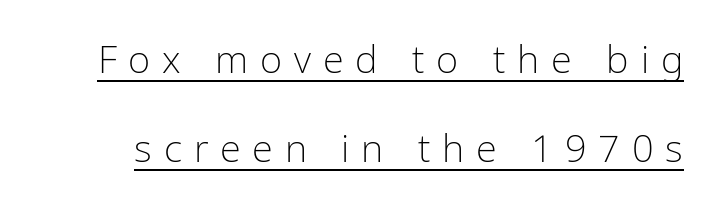
I'd call this a sans setting — the letters go barefoot. This sample uses expanded letter spacing, leaving extra air between glyphs. Reading down the column, the eye jumps a long way to each next line. This reads as an unemphasized weight, regular at the heaviest. Do the characters align in a grid? No, the font is proportional. Honestly, the underline is the first thing you notice here.
